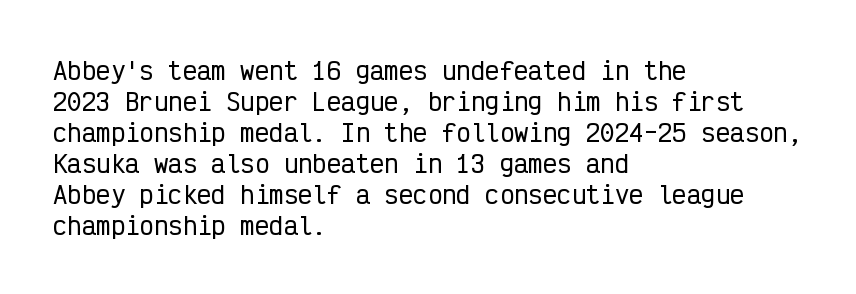
{"italic": "no", "underline": "no", "align": "left", "line_spacing": "normal", "line_spacing_ratio": 1.29, "letter_spacing": "normal", "letter_spacing_em": 0.0, "glyph_px": 24}
